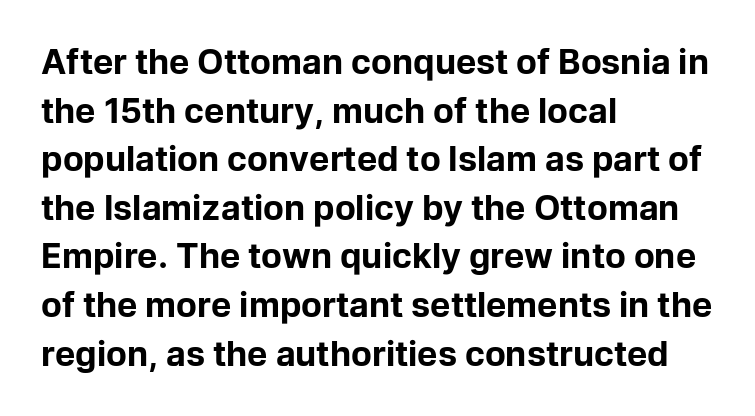
The image shows 34 px bold sans-serif type, upright; set left-aligned, normal line spacing (1.43x), normal letter spacing, not underlined; low stroke contrast and a medium x-height.
